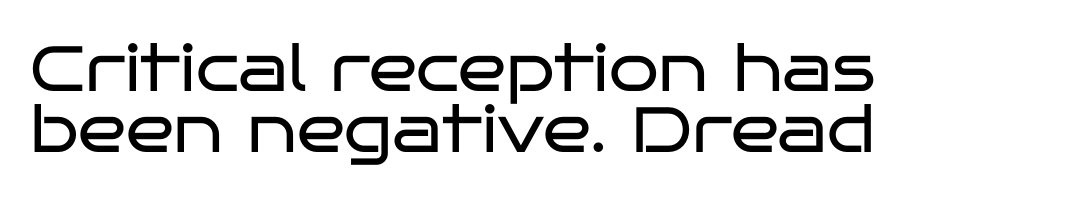
Q: Is the text bold? A: No.
Q: Is the text italic (slanted)? A: No, it is upright.
Q: Is the typeface a serif or a sans-serif typeface? A: Sans-serif.
Q: Is the text underlined? A: No.
Q: How is the paragraph aligned? A: Left-aligned.
Q: Is the spacing between letters normal or unusually wide? A: Normal.
Q: Is the spacing between lines tight, normal or loose? A: Tight.
Q: Width (condensed, normal, or wide)? A: Wide.
Q: Stroke contrast? A: Low.
Q: x-height? A: Large.
Q: Monospaced? A: No.
